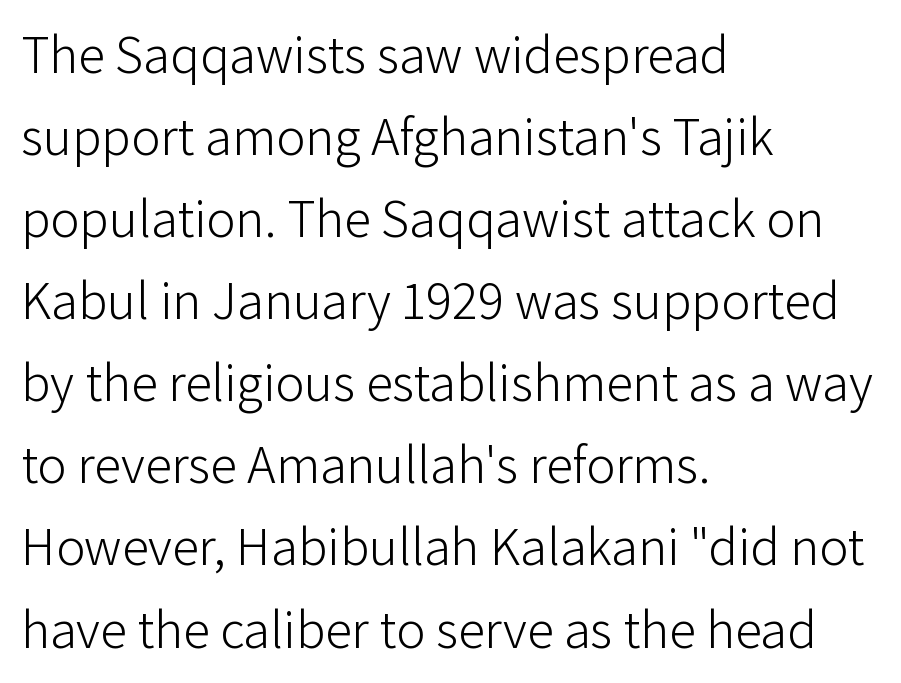
The image shows 54 px light sans-serif type, upright; set left-aligned, normal line spacing (1.52x), normal letter spacing, not underlined; low stroke contrast and a medium x-height.
